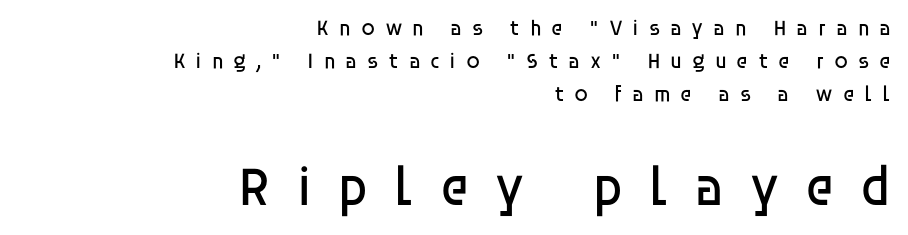
The letterforms sit at book weight or below. Underlining? Definitely not there. The characters display no serif detailing; their extremities are plain. There is plenty of visible air inserted between adjacent glyphs. This sample has the flowing, uneven cadence of proportional lettering.
